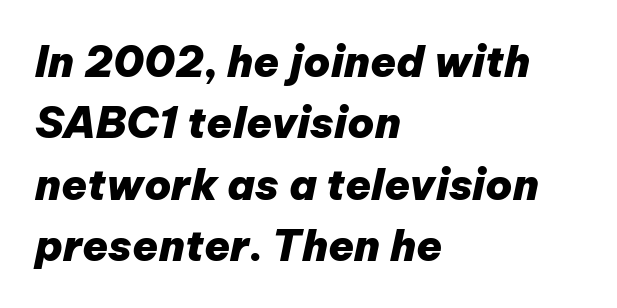
{"italic": "yes", "lean": "right", "slant_degrees": 12, "bold": "yes", "weight": "heavy", "width": "normal", "stroke_contrast": "low", "x_height": "medium", "monospaced": "no", "underline": "no", "align": "left", "line_spacing": "normal", "line_spacing_ratio": 1.46, "letter_spacing": "normal", "letter_spacing_em": 0.0, "glyph_px": 42}
